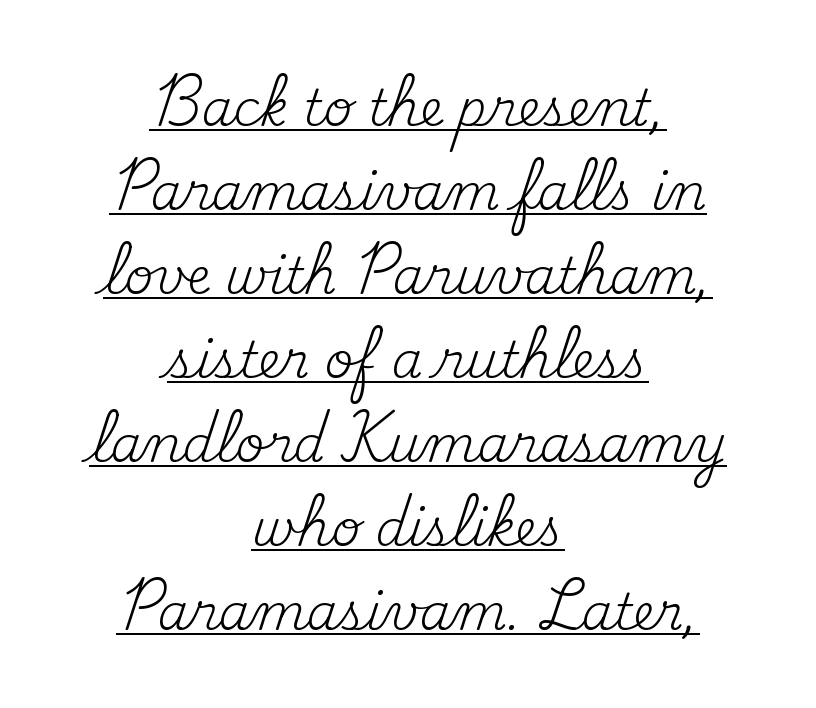
The image shows 50 px regular-weight serif type; set centered, normal line spacing (1.68x), normal letter spacing, underlined; medium stroke contrast and a small x-height.
